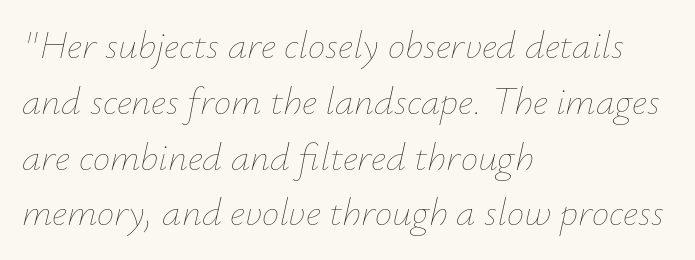
Q: Is the text bold? A: No.
Q: Is the text italic (slanted)? A: Yes, it leans right by about 12 degrees.
Q: Is the text underlined? A: No.
Q: How is the paragraph aligned? A: Left-aligned.
Q: Is the spacing between letters normal or unusually wide? A: Normal.
Q: Is the spacing between lines tight, normal or loose? A: Normal.
Q: Width (condensed, normal, or wide)? A: Normal.
Q: Stroke contrast? A: Low.
Q: x-height? A: Small.
Q: Monospaced? A: No.
